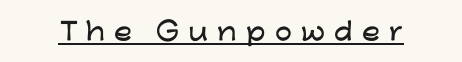
{"italic": "no", "underline": "yes", "letter_spacing": "wide", "letter_spacing_em": 0.39, "glyph_px": 24}
